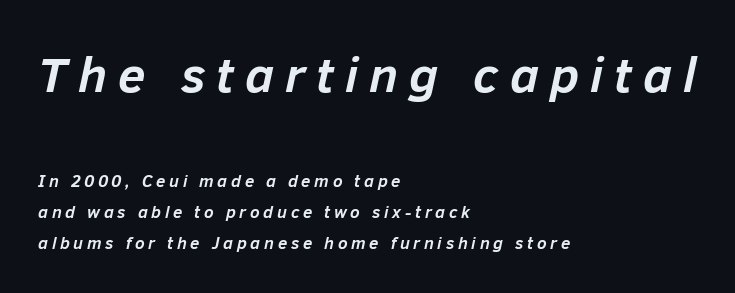
Q: Is the text bold? A: Yes.
Q: Is the text italic (slanted)? A: Yes, it leans right by about 12 degrees.
Q: Is the text underlined? A: No.
Q: How is the paragraph aligned? A: Left-aligned.
Q: Is the spacing between letters normal or unusually wide? A: Unusually wide.
Q: Which block of text is set in a larger size, the first (top) or the second (bottom)? A: The first (top) one.
Q: Width (condensed, normal, or wide)? A: Normal.
Q: Stroke contrast? A: Low.
Q: x-height? A: Medium.
Q: Monospaced? A: No.
